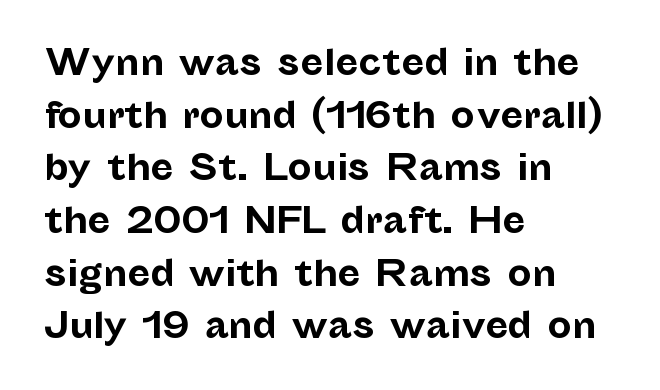
The image shows 34 px bold sans-serif type, upright; set left-aligned, normal line spacing (1.55x), normal letter spacing, not underlined; low stroke contrast and a medium x-height.
